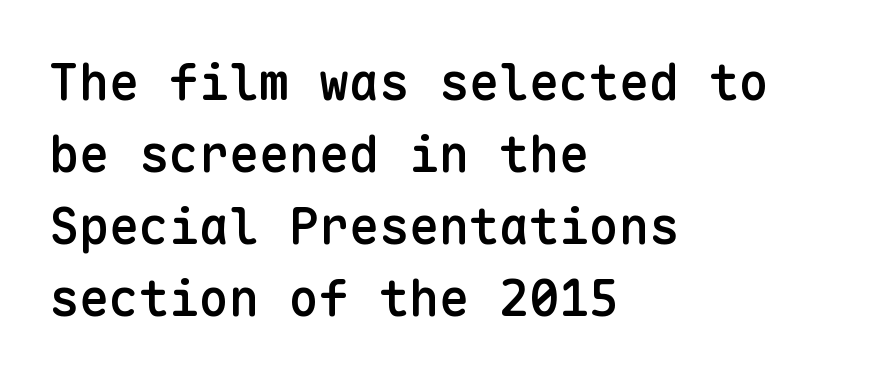
Honestly, the letter spacing is just normal — you wouldn't notice it. Classification — sans serif. The characters look somewhat weighty, a semibold short of true bold. Posture: vertical. The vertical gap from one line to the next is medium. This rendering uses left alignment, leaving the right contour irregular.
